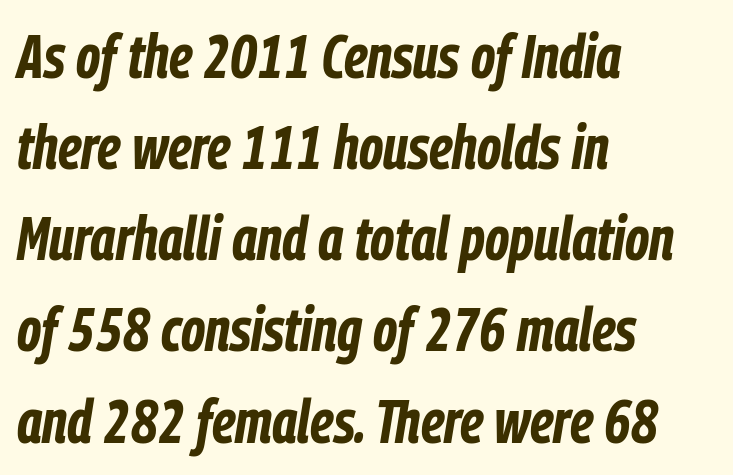
Q: Is the text bold? A: Yes.
Q: Is the text italic (slanted)? A: Yes, it leans right by about 9 degrees.
Q: Is the text underlined? A: No.
Q: How is the paragraph aligned? A: Left-aligned.
Q: Is the spacing between letters normal or unusually wide? A: Normal.
Q: Is the spacing between lines tight, normal or loose? A: Normal.
Q: Width (condensed, normal, or wide)? A: Condensed.
Q: Stroke contrast? A: Low.
Q: x-height? A: Medium.
Q: Monospaced? A: No.
